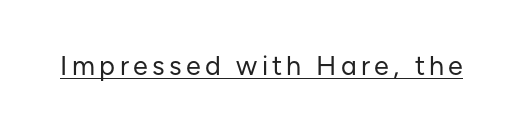
Q: Is the text bold? A: No.
Q: Is the text italic (slanted)? A: No, it is upright.
Q: Is the text underlined? A: Yes.
